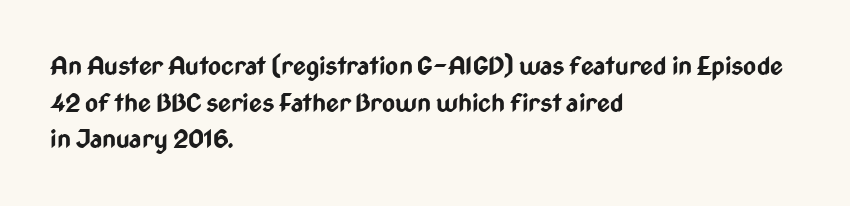
{"italic": "no", "bold": "yes", "underline": "no", "align": "left", "line_spacing": "normal", "line_spacing_ratio": 1.47, "letter_spacing": "normal", "letter_spacing_em": 0.0, "glyph_px": 25}
